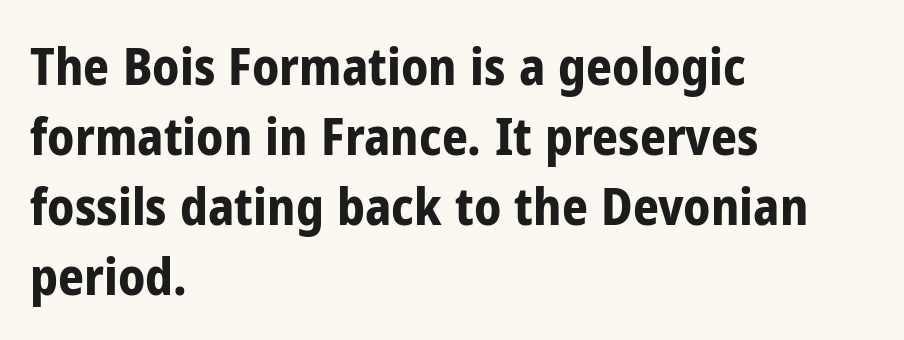
Lines of text with bare space underneath. The designer left line spacing at the default. Do the characters align in a grid? No, the font is proportional. You can tell it's not italic because the verticals are truly vertical.
